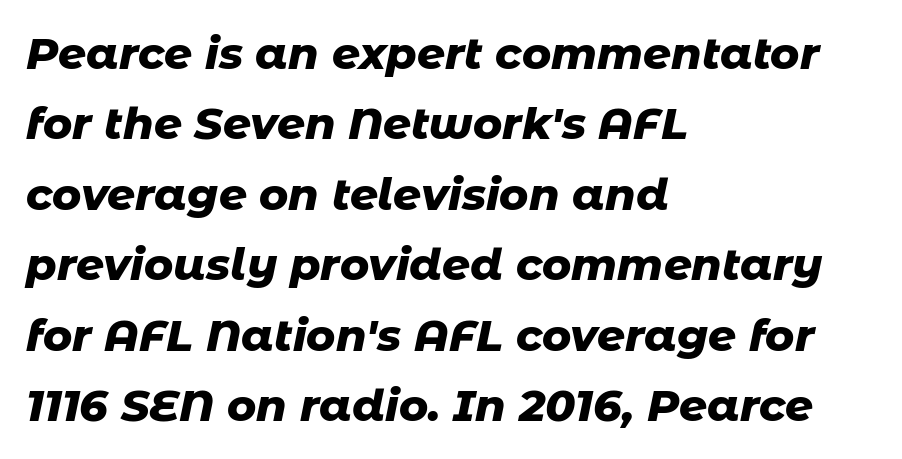
Plenty of ink on the page — the face is bold. The rendering anchors every line to the left-hand side. The letters advance in unequal steps, a hallmark of proportional type. Only glyphs here, with clear space below each row.
